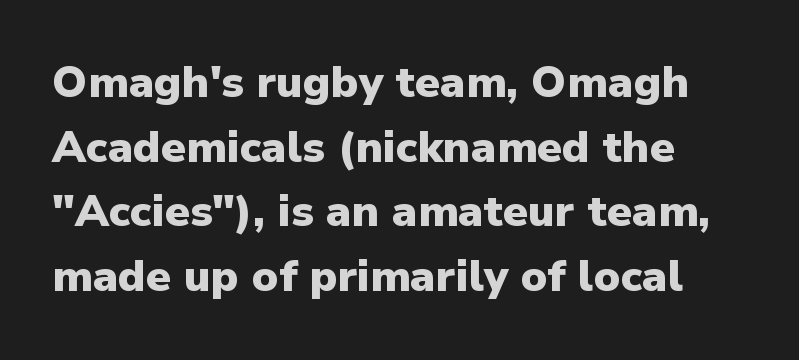
{"serif": "no", "italic": "no", "bold": "yes", "weight": "heavy", "width": "normal", "stroke_contrast": "low", "x_height": "medium", "monospaced": "no", "underline": "no", "align": "left", "line_spacing": "normal", "line_spacing_ratio": 1.47, "letter_spacing": "normal", "letter_spacing_em": 0.0, "glyph_px": 44}
